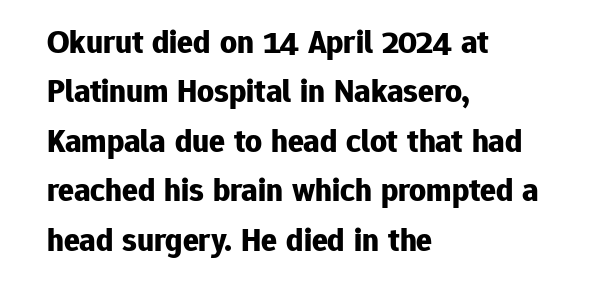
Q: Is the text bold? A: Yes.
Q: Is the text italic (slanted)? A: No, it is upright.
Q: Is the typeface a serif or a sans-serif typeface? A: Sans-serif.
Q: Is the text underlined? A: No.
Q: How is the paragraph aligned? A: Left-aligned.
Q: Is the spacing between letters normal or unusually wide? A: Normal.
Q: Is the spacing between lines tight, normal or loose? A: Normal.
Q: Width (condensed, normal, or wide)? A: Normal.
Q: Stroke contrast? A: Low.
Q: x-height? A: Medium.
Q: Monospaced? A: No.
